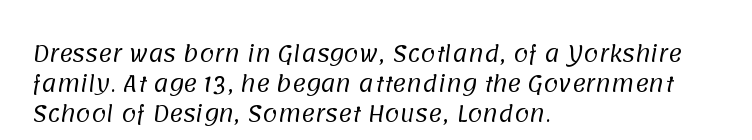
The image shows 21 px text type; set left-aligned, normal line spacing (1.42x), normal letter spacing, not underlined.
